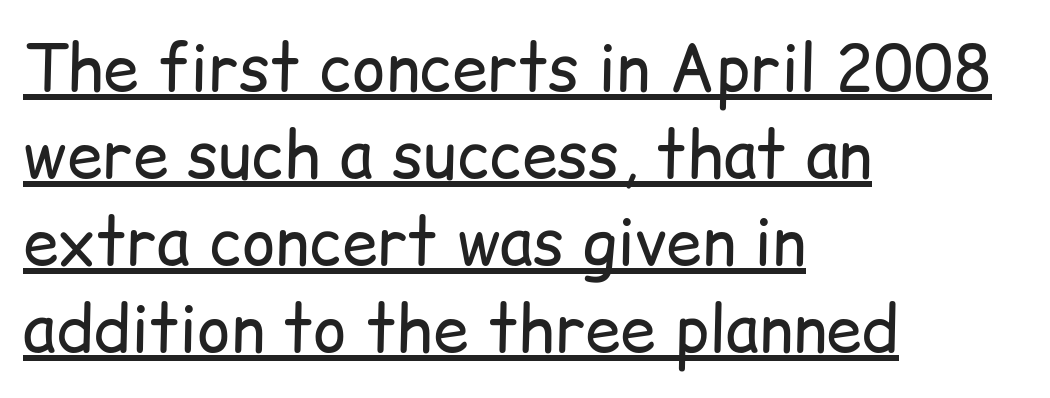
{"serif": "no", "italic": "no", "bold": "no", "weight": "regular", "width": "normal", "stroke_contrast": "low", "x_height": "medium", "monospaced": "no", "underline": "yes", "align": "left", "line_spacing": "normal", "line_spacing_ratio": 1.36, "letter_spacing": "normal", "letter_spacing_em": 0.0, "glyph_px": 64}
